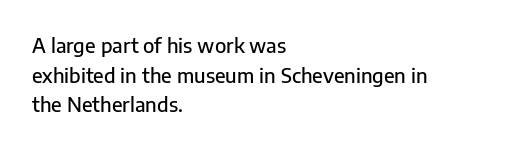
{"italic": "no", "underline": "no", "align": "left", "line_spacing": "normal", "line_spacing_ratio": 1.48, "letter_spacing": "normal", "letter_spacing_em": 0.0, "glyph_px": 20}
